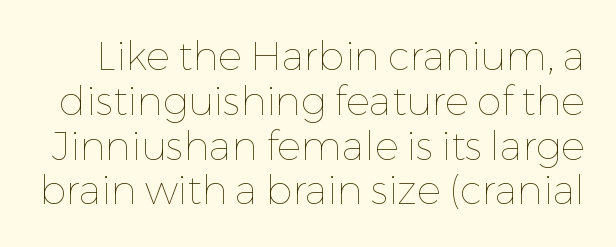
Q: Is the text bold? A: No.
Q: Is the text italic (slanted)? A: No, it is upright.
Q: Is the text underlined? A: No.
Q: Is the spacing between letters normal or unusually wide? A: Normal.
Q: Is the spacing between lines tight, normal or loose? A: Tight.
Q: Width (condensed, normal, or wide)? A: Normal.
Q: Stroke contrast? A: Low.
Q: x-height? A: Medium.
Q: Monospaced? A: No.
